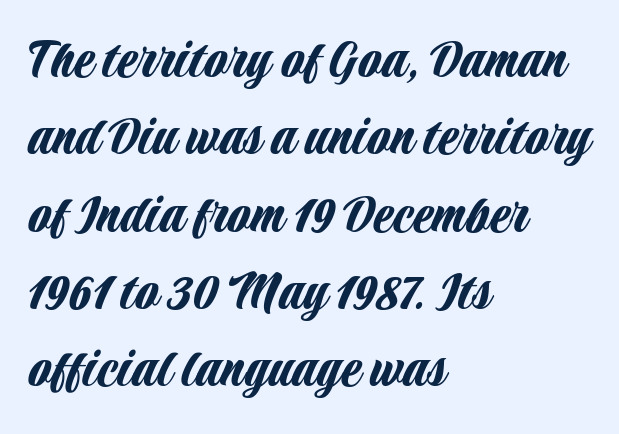
The image shows 59 px condensed sans-serif type; set left-aligned, normal line spacing (1.31x), normal letter spacing, not underlined; low stroke contrast and a large x-height.
